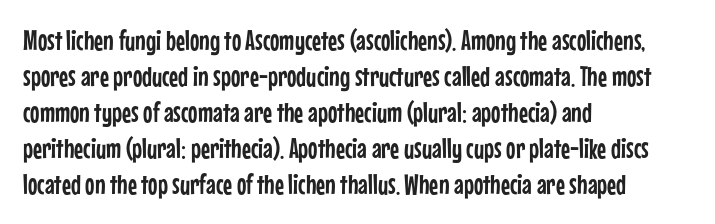
Q: Is the text italic (slanted)? A: No, it is upright.
Q: Is the typeface a serif or a sans-serif typeface? A: Sans-serif.
Q: Is the text underlined? A: No.
Q: How is the paragraph aligned? A: Left-aligned.
Q: Is the spacing between letters normal or unusually wide? A: Normal.
Q: Is the spacing between lines tight, normal or loose? A: Normal.
Q: Width (condensed, normal, or wide)? A: Condensed.
Q: Stroke contrast? A: Low.
Q: x-height? A: Medium.
Q: Monospaced? A: No.
